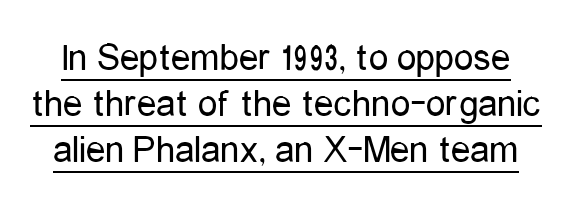
Italic? Not at all — the glyphs are vertical. In designer terms, the underline attribute is active on this setting. The letters advance in unequal steps, a hallmark of proportional type. The letters sit at their default tracking, neither squeezed nor spread. Regarding serifs, this sample does without them.
